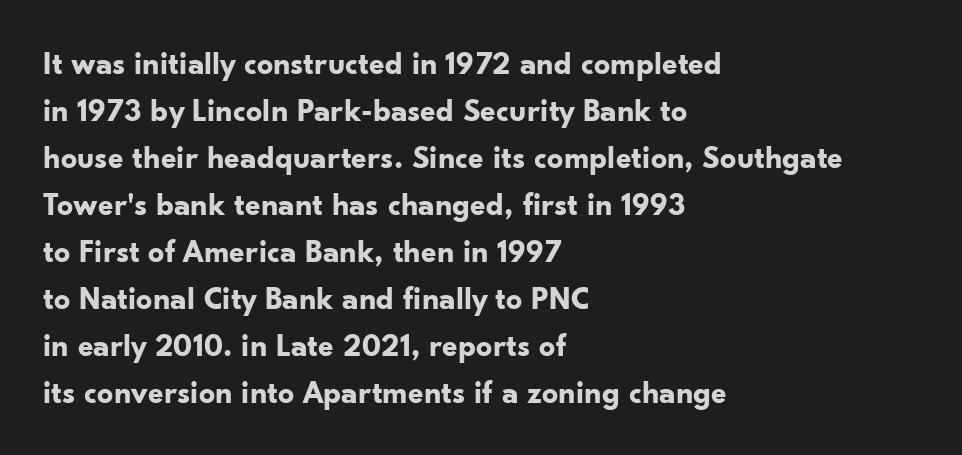
The image shows 32 px bold sans-serif type, upright; set left-aligned, normal line spacing (1.47x), normal letter spacing, not underlined; low stroke contrast and a small x-height.
